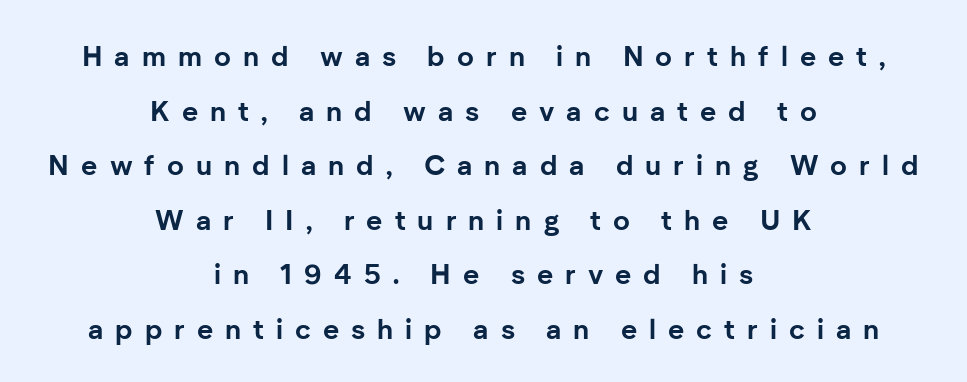
Letters rest on an invisible, unmarked baseline. The designer went with a sans here, leaving each stem footless. The letters are spread apart with noticeably loose tracking. Reading down the column, the eye jumps a long way to each next line. The face used here is proportionally spaced, like ordinary book or web type.
